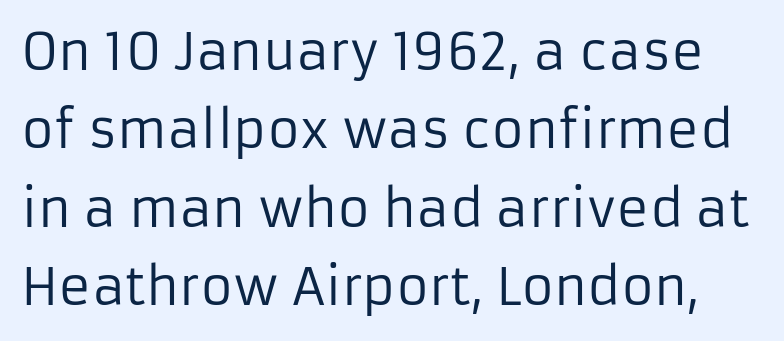
The rendering uses natural spacing where letterforms have individual widths. In terms of letterspacing, this is plain default setting. This sample uses an upright cut, with every glyph sitting square on the baseline. What's the leading like? Ordinary, nothing unusual. The weight tops out at a normal text grade. This rendering features lettering with no underline.
